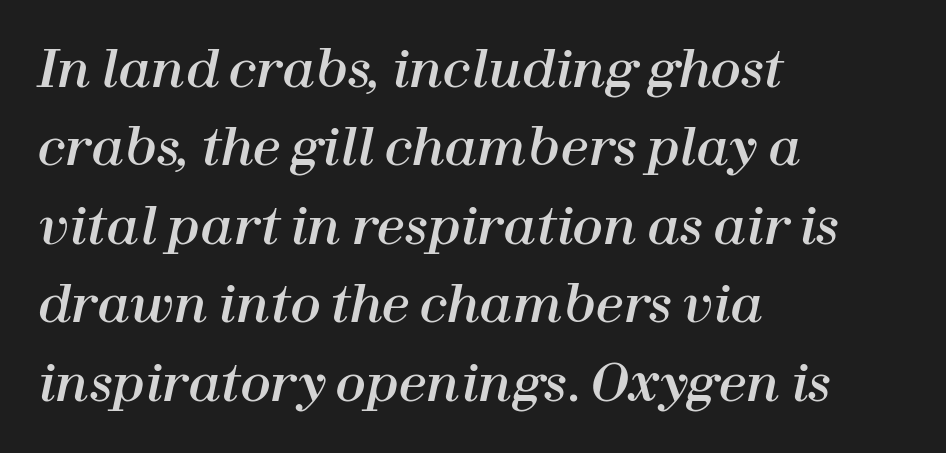
There is no visible air inserted between adjacent glyphs. A student would call this left alignment; a typographer would say flush left, rag right. Is there much room between lines? A standard amount, neither cramped nor airy. There's an unmistakable incline to the writing here. The foot of each line stays bare and open.
